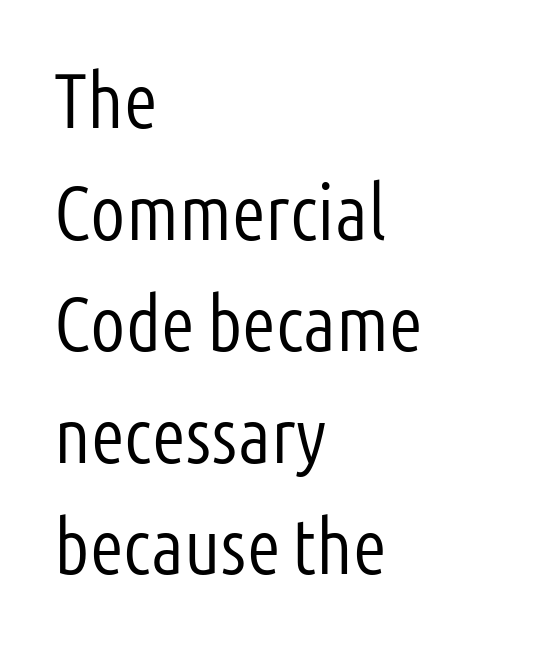
The image shows 78 px light, condensed sans-serif type, upright; set left-aligned, normal line spacing (1.43x), normal letter spacing, not underlined; low stroke contrast and a medium x-height.
